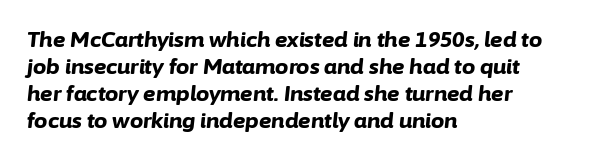
The image shows 21 px bold type, italic (leaning right); set left-aligned, normal line spacing (1.28x), normal letter spacing, not underlined.
